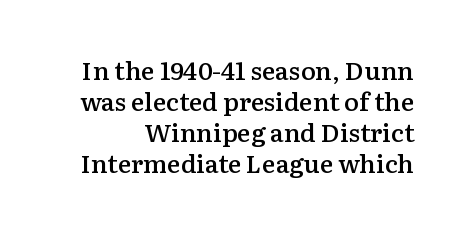
{"italic": "no", "bold": "semi", "underline": "no", "line_spacing_ratio": 1.24, "letter_spacing": "normal", "letter_spacing_em": 0.0, "glyph_px": 25}
